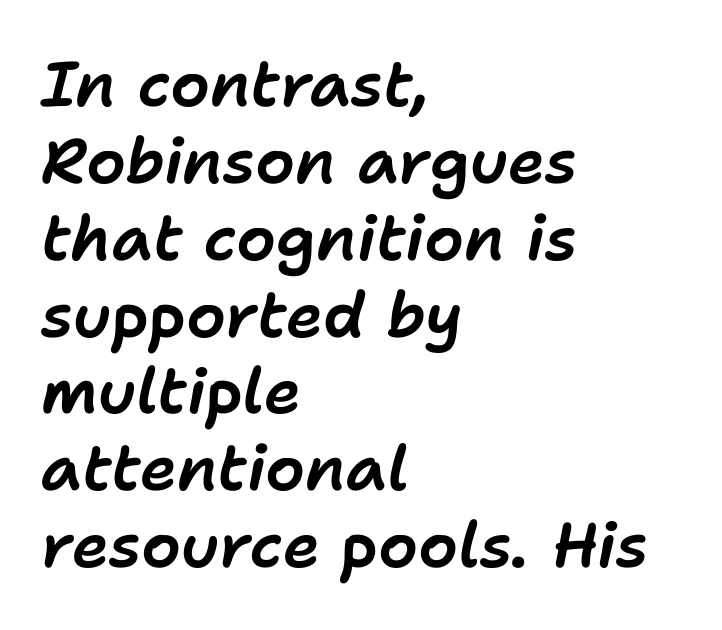
Q: Is the text italic (slanted)? A: Yes, it leans right by about 11 degrees.
Q: Is the text underlined? A: No.
Q: How is the paragraph aligned? A: Left-aligned.
Q: Is the spacing between letters normal or unusually wide? A: Normal.
Q: Width (condensed, normal, or wide)? A: Normal.
Q: Stroke contrast? A: Low.
Q: x-height? A: Medium.
Q: Monospaced? A: No.
